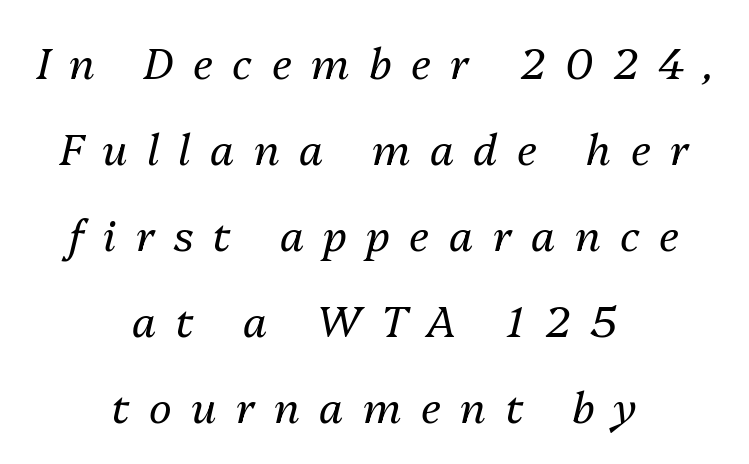
The image shows 43 px regular-weight type, italic (leaning right); set centered, loose line spacing (2.0x), unusually wide letter spacing (+0.45 em), not underlined; medium stroke contrast and a medium x-height.
